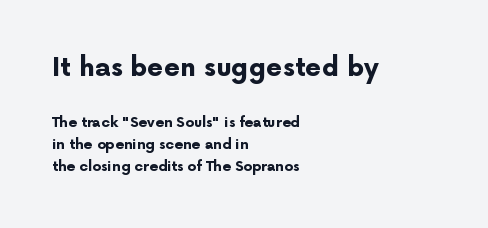
The image shows 26 px bold type, upright; set left-aligned, normal line spacing (1.57x), normal letter spacing, not underlined; the first (top) block is 1.86x larger.
